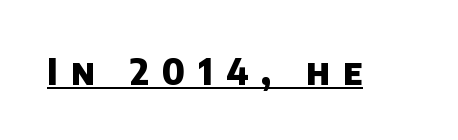
The image shows 36 px heavy sans-serif type; set unusually wide letter spacing (+0.37 em), underlined; low stroke contrast and a large x-height.
